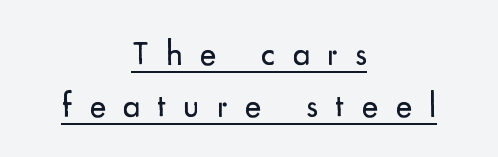
The image shows 35 px regular-weight sans-serif type, upright; set centered, normal line spacing (1.48x), unusually wide letter spacing (+0.49 em), underlined; low stroke contrast and a small x-height.
